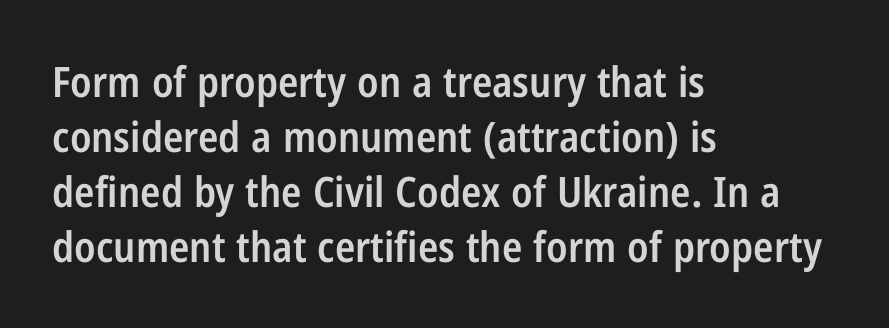
Which margin do the lines hug? The left one — the right edge is uneven. Observe the ordinary spacing: letters are neighbours, not strangers. The face used here is proportionally spaced, like ordinary book or web type. The font's upright variant was chosen for this text.
